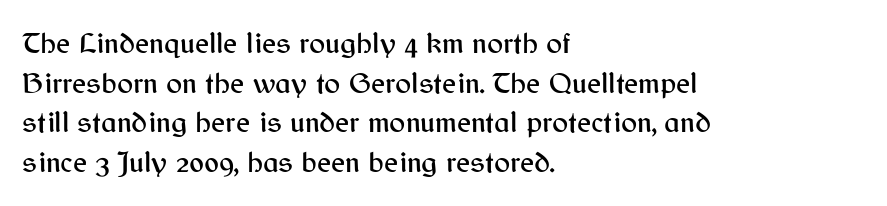
{"serif": "no", "italic": "no", "width": "normal", "stroke_contrast": "medium", "x_height": "medium", "monospaced": "no", "underline": "no", "align": "left", "line_spacing": "normal", "line_spacing_ratio": 1.32, "letter_spacing": "normal", "letter_spacing_em": 0.0, "glyph_px": 30}
